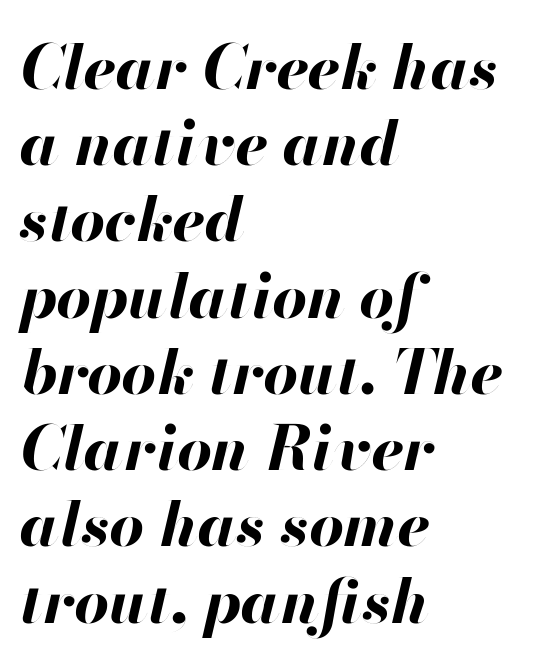
Caption: multi-line text, flush left, ragged right. What stands out about the letter spacing? Nothing — it is the standard amount. The line-height multiplier appears to be the usual default. You could not count columns in this text — the font is proportionally spaced. Compared with an ordinary text face, these strokes are far heavier — a full bold.
